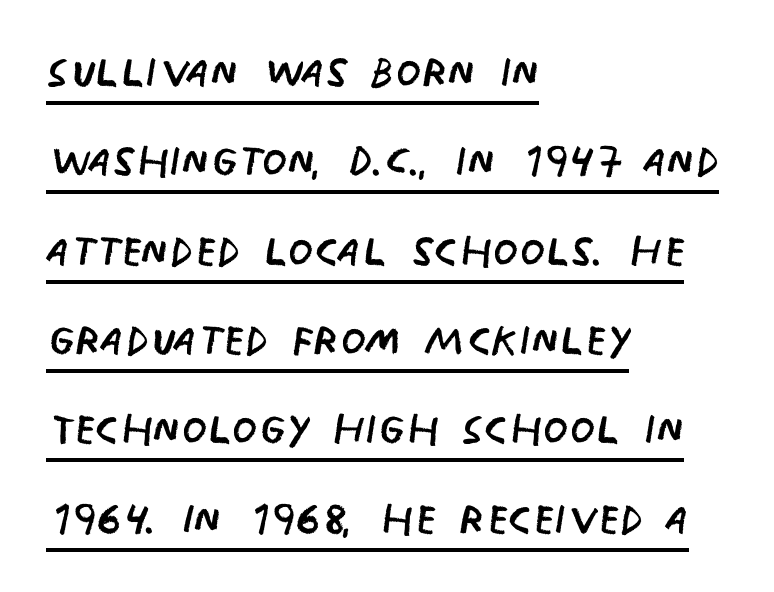
{"serif": "no", "bold": "no", "weight": "regular", "width": "condensed", "stroke_contrast": "low", "x_height": "large", "monospaced": "no", "underline": "yes", "align": "left", "line_spacing": "normal", "line_spacing_ratio": 1.54, "letter_spacing": "normal", "letter_spacing_em": 0.0, "glyph_px": 58}
